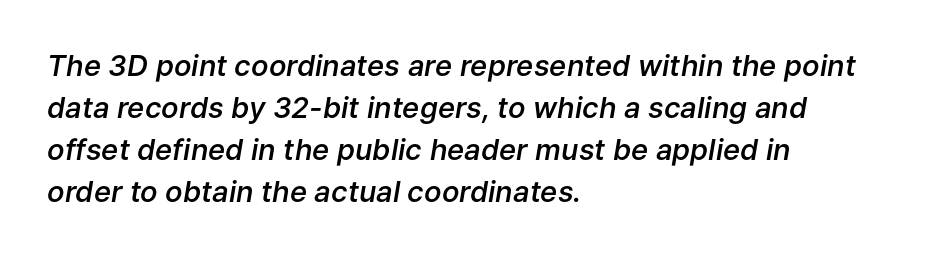
Summary of vertical rhythm: regular, with standard interline spacing. Each word holds together tightly as a unit, with standard inter-letter gaps. Short and long lines alike share a common starting point at left. Type without underlining.
